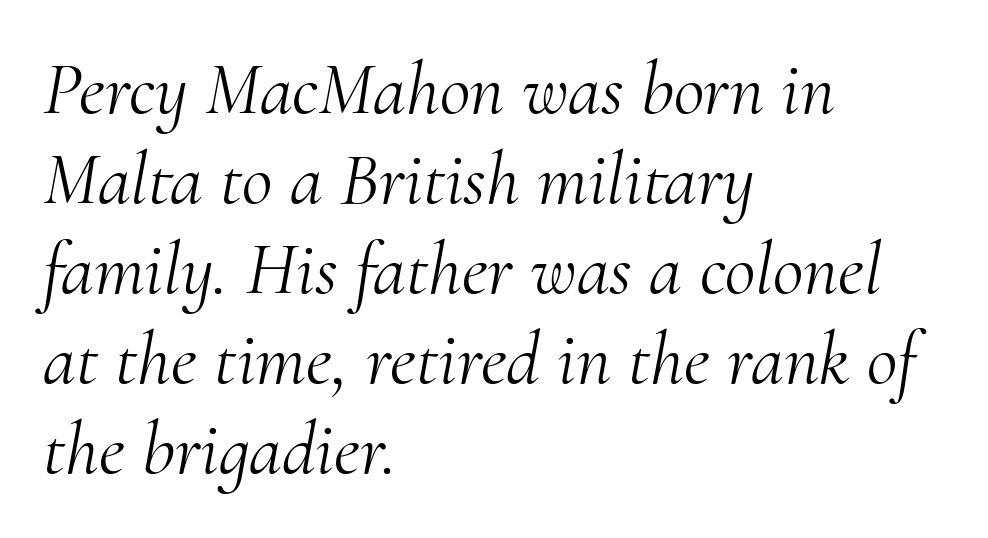
The image shows 75 px light serif type, italic (leaning right); set left-aligned, line spacing 1.2x, normal letter spacing, not underlined; medium stroke contrast and a small x-height.
